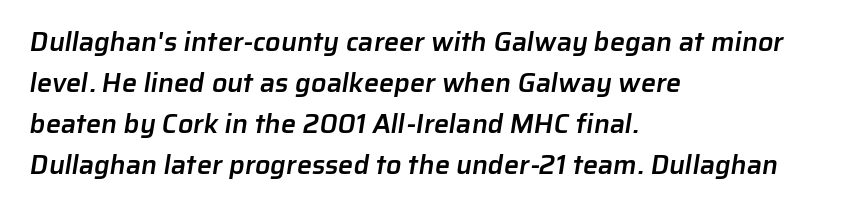
The image shows 27 px text type; set left-aligned, normal line spacing (1.52x), normal letter spacing, not underlined.
